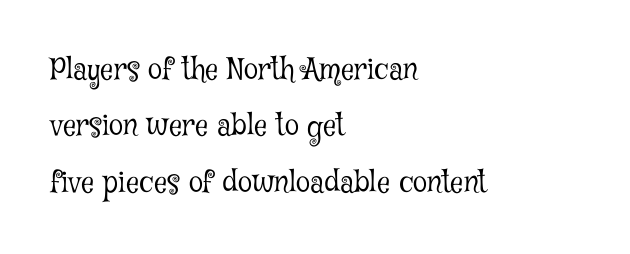
The image shows 29 px light, condensed serif type, upright; set left-aligned, loose line spacing (1.94x), normal letter spacing, not underlined; low stroke contrast and a medium x-height.
